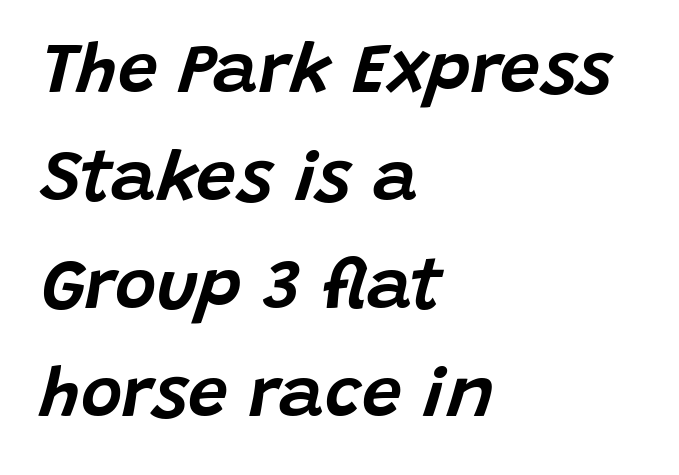
The image shows 71 px text type, italic (leaning right); set left-aligned, normal line spacing (1.52x), normal letter spacing, not underlined; low stroke contrast and a large x-height.
